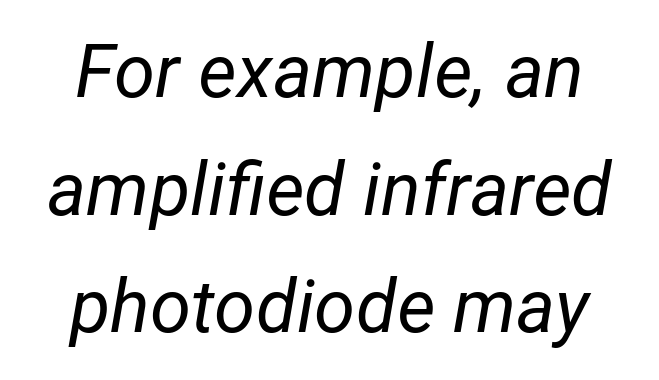
The block of text has a typical density, with ordinary space between rows. Students, note that the glyphs here touch the page at normal intervals. Type without underlining. Think standard paragraph weight, or any step lighter than that. Do the characters align in a grid? No, the font is proportional. In terms of posture, this sample is oblique.
